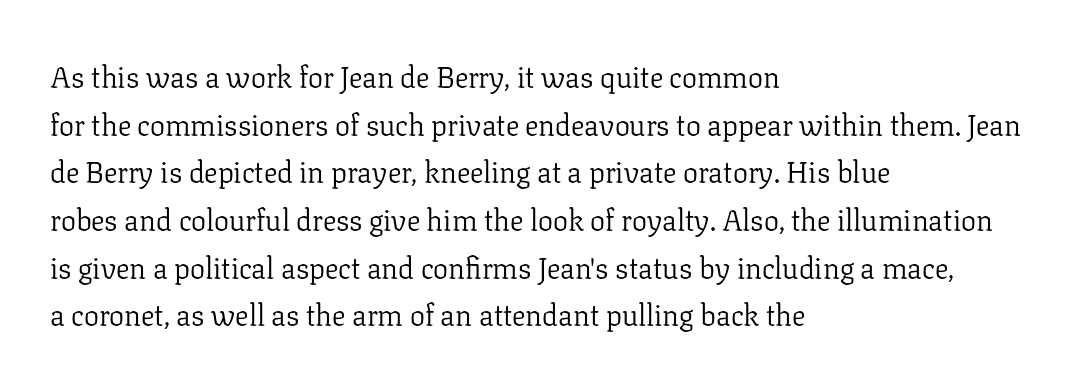
The image shows 30 px light serif type, upright; set left-aligned, normal line spacing (1.59x), normal letter spacing, not underlined; low stroke contrast and a medium x-height.
